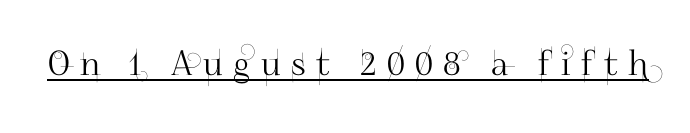
This sample has the flowing, uneven cadence of proportional lettering. I'd call this a sans setting — the letters go barefoot. This is the regular roman posture of the typeface. This sample carries an underscore along the baseline area. Display-style spreading of the glyphs; the letterfit is very open.
